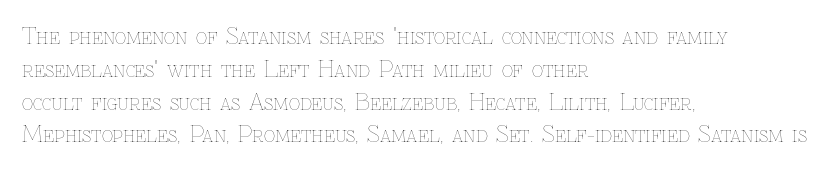
Descender tails drop into unmarked territory. Vertically, the passage feels balanced, rows spaced as you'd expect. The typesetter chose a ragged-right arrangement here. The typography opts for an upright posture over an oblique one. The rendering keeps characters at their native spacing. Stroke mass is kept to a normal reading level or below.
